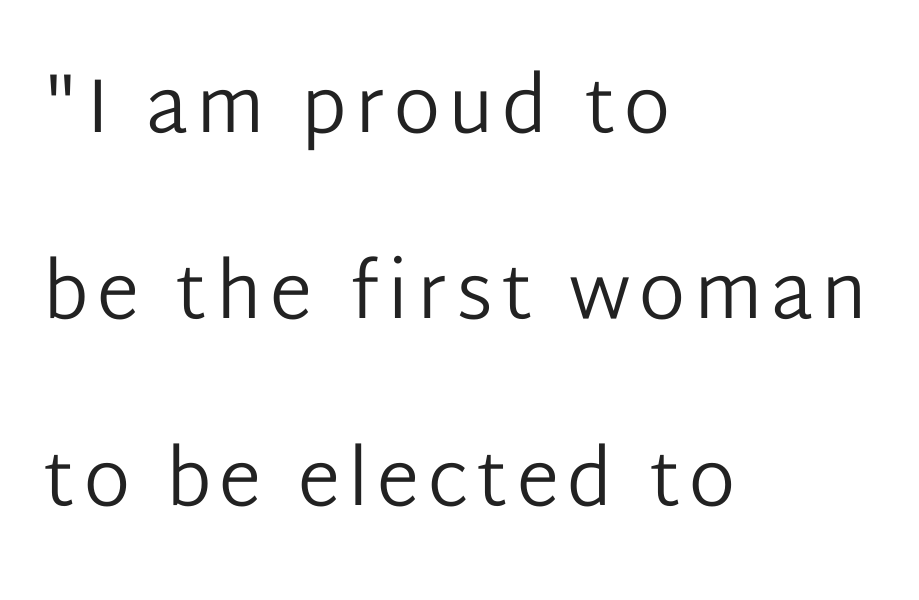
The letters carry no serifs — their stems end cleanly without finishing strokes. Line spacing here is loose. Compared with a centered layout, this one pins lines to the left instead. Varying glyph widths throughout — classic text-font behaviour.
